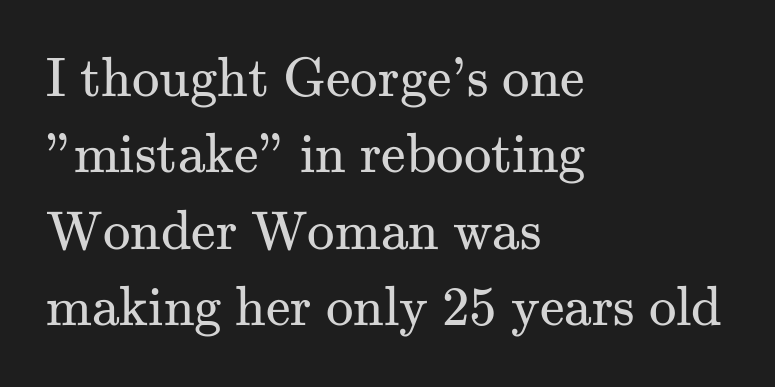
What's the leading like? Ordinary, nothing unusual. Yep, those are serifs on the letters. Ascenders rise straight up at ninety degrees. You could not count columns in this text — the font is proportionally spaced. A light-to-regular cut is what we see here.
